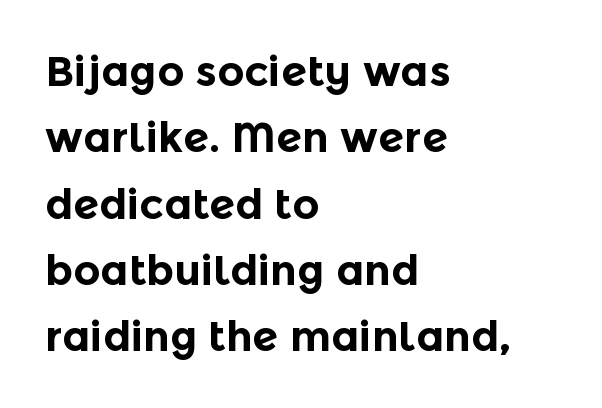
Q: Is the text bold? A: Yes.
Q: Is the text italic (slanted)? A: No, it is upright.
Q: Is the typeface a serif or a sans-serif typeface? A: Sans-serif.
Q: Is the text underlined? A: No.
Q: How is the paragraph aligned? A: Left-aligned.
Q: Is the spacing between letters normal or unusually wide? A: Normal.
Q: Is the spacing between lines tight, normal or loose? A: Normal.
Q: Width (condensed, normal, or wide)? A: Normal.
Q: x-height? A: Medium.
Q: Monospaced? A: No.
